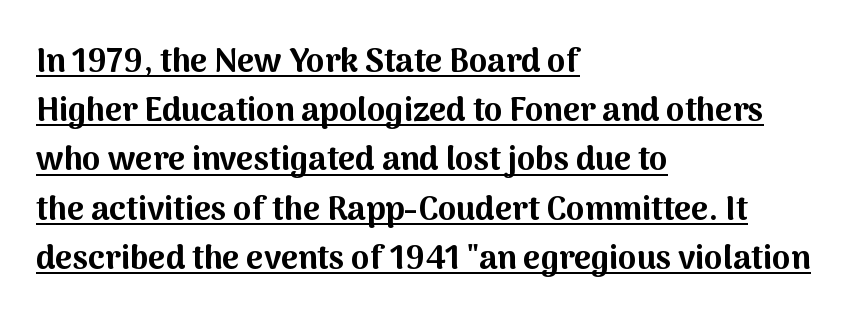
The image shows 33 px bold sans-serif type, upright; set left-aligned, normal line spacing (1.49x), normal letter spacing, underlined; medium stroke contrast and a medium x-height.
